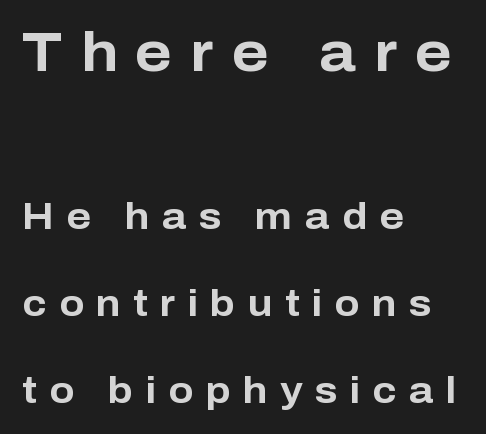
Caption: upper text group enlarged, lower text group reduced. Typeset ragged right — the left edge is the straight one. A typesetter would call this heavily tracked-out type. Upright lettering throughout.
